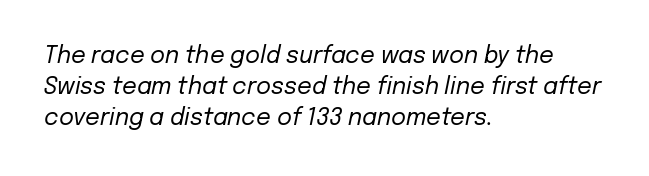
{"italic": "yes", "lean": "right", "slant_degrees": 12, "bold": "no", "underline": "no", "align": "left", "line_spacing": "normal", "line_spacing_ratio": 1.35, "letter_spacing": "normal", "letter_spacing_em": 0.0, "glyph_px": 23}
